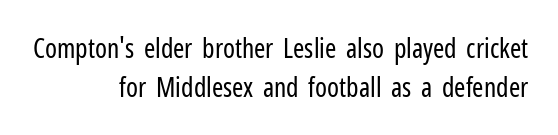
The image shows 27 px text type, upright; set right-aligned, normal line spacing (1.43x), normal letter spacing, not underlined.
